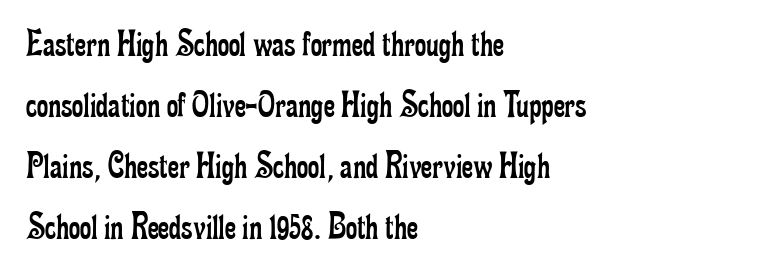
Q: Is the text bold? A: No.
Q: Is the text italic (slanted)? A: No, it is upright.
Q: Is the typeface a serif or a sans-serif typeface? A: Serif.
Q: Is the text underlined? A: No.
Q: How is the paragraph aligned? A: Left-aligned.
Q: Is the spacing between letters normal or unusually wide? A: Normal.
Q: Is the spacing between lines tight, normal or loose? A: Normal.
Q: Width (condensed, normal, or wide)? A: Condensed.
Q: Stroke contrast? A: Low.
Q: x-height? A: Small.
Q: Monospaced? A: No.
